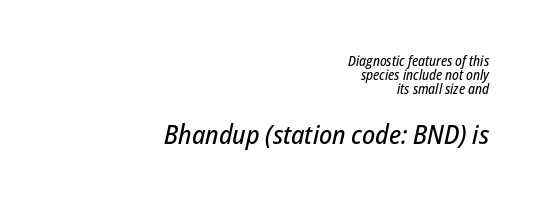
{"italic": "yes", "lean": "right", "slant_degrees": 12, "underline": "no", "align": "right", "line_spacing": "tight", "line_spacing_ratio": 1.0, "letter_spacing": "normal", "letter_spacing_em": 0.0, "larger_block": "second", "size_ratio": 1.93, "glyph_px": 27}
